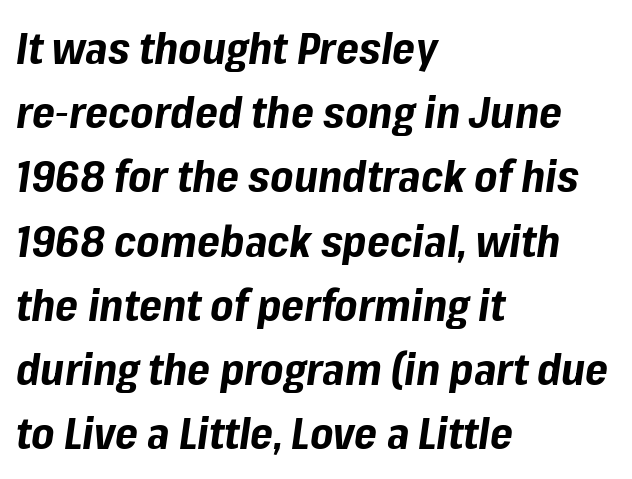
{"italic": "yes", "lean": "right", "slant_degrees": 8, "bold": "yes", "weight": "bold", "width": "normal", "stroke_contrast": "low", "x_height": "medium", "monospaced": "no", "underline": "no", "align": "left", "line_spacing": "normal", "line_spacing_ratio": 1.46, "letter_spacing": "normal", "letter_spacing_em": 0.0, "glyph_px": 44}
